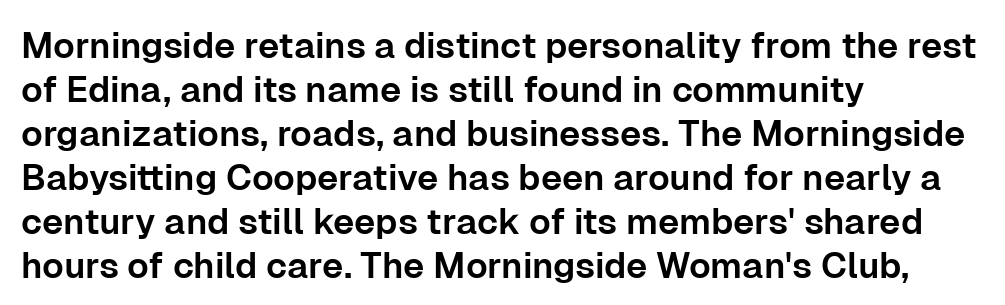
{"serif": "no", "italic": "no", "width": "normal", "stroke_contrast": "low", "x_height": "medium", "monospaced": "no", "underline": "no", "align": "left", "line_spacing_ratio": 1.22, "letter_spacing": "normal", "letter_spacing_em": 0.0, "glyph_px": 36}
